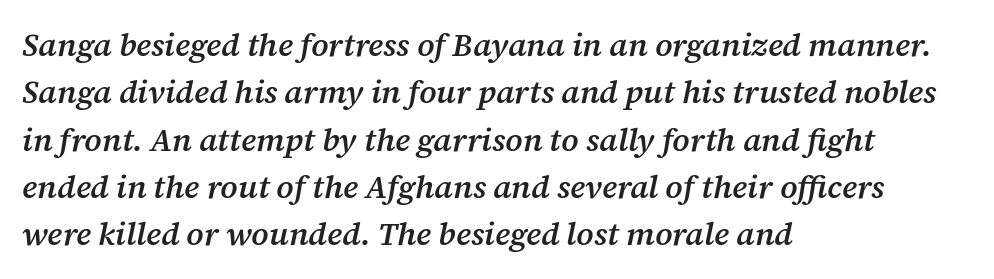
{"serif": "yes", "italic": "yes", "lean": "right", "slant_degrees": 12, "bold": "semi", "weight": "semibold", "width": "normal", "stroke_contrast": "medium", "x_height": "medium", "monospaced": "no", "underline": "no", "align": "left", "line_spacing": "normal", "line_spacing_ratio": 1.48, "letter_spacing": "normal", "letter_spacing_em": 0.0, "glyph_px": 32}
